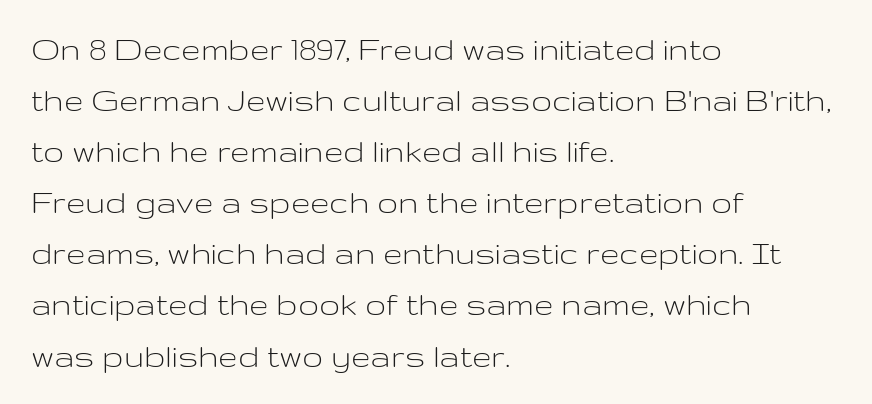
Posture: vertical. Weight: not bold — regular or lighter. These lines are rendered in a variable-pitch font. These lines are set flush left with a ragged right edge. These lines are composed in type without serifs.
